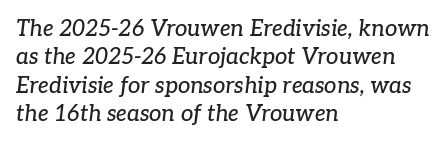
Interline gaps are of average width in this sample. The letters are slanted; this is an italic face. The space directly below the letters is spotless. You could call the tracking neutral — neither tight nor loose.
